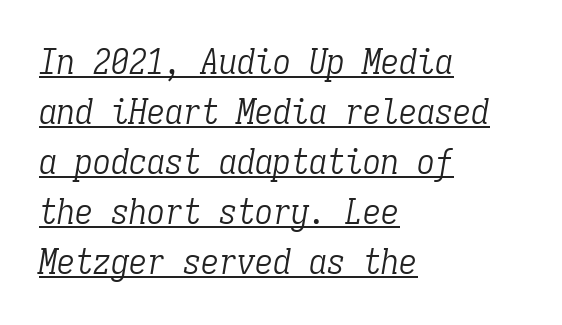
{"serif": "yes", "italic": "yes", "lean": "right", "slant_degrees": 9, "bold": "no", "weight": "light", "width": "condensed", "stroke_contrast": "low", "x_height": "medium", "monospaced": "yes", "underline": "yes", "align": "left", "line_spacing": "normal", "line_spacing_ratio": 1.39, "letter_spacing": "normal", "letter_spacing_em": 0.0, "glyph_px": 36}
